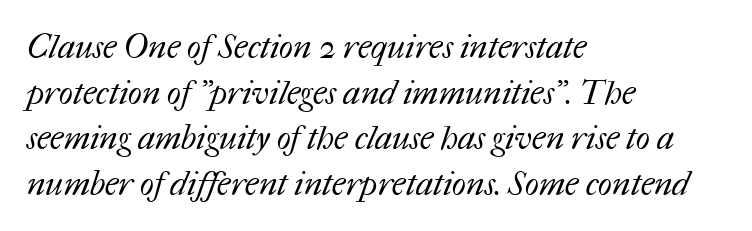
Q: Is the text bold? A: No.
Q: Is the text underlined? A: No.
Q: How is the paragraph aligned? A: Left-aligned.
Q: Is the spacing between letters normal or unusually wide? A: Normal.
Q: Is the spacing between lines tight, normal or loose? A: Normal.
Q: Width (condensed, normal, or wide)? A: Normal.
Q: Stroke contrast? A: Medium.
Q: x-height? A: Medium.
Q: Monospaced? A: No.
